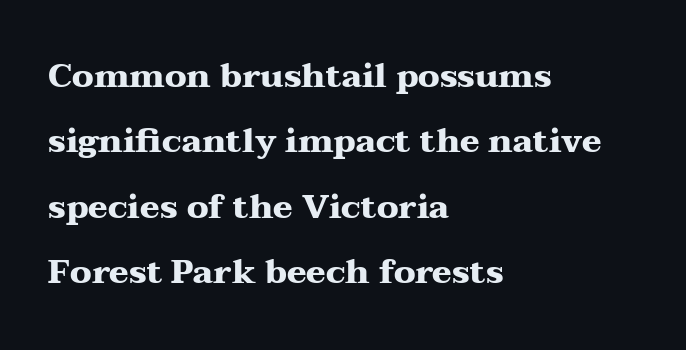
Q: Is the text bold? A: Yes.
Q: Is the text italic (slanted)? A: No, it is upright.
Q: Is the typeface a serif or a sans-serif typeface? A: Serif.
Q: Is the text underlined? A: No.
Q: How is the paragraph aligned? A: Left-aligned.
Q: Is the spacing between letters normal or unusually wide? A: Normal.
Q: Is the spacing between lines tight, normal or loose? A: Loose.
Q: Width (condensed, normal, or wide)? A: Wide.
Q: Stroke contrast? A: Medium.
Q: x-height? A: Medium.
Q: Monospaced? A: No.
